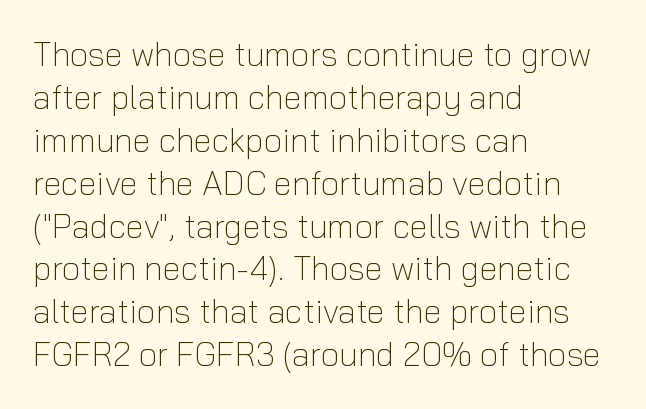
Quick note: not italic, upright. The passage shown stacks its lines at a standard gap. A classic flush-left, rag-right setting is used for this passage. Caption: standard tracking, unaltered. The typeface chosen for these lines omits serifs. Weight: not bold — regular or lighter.
